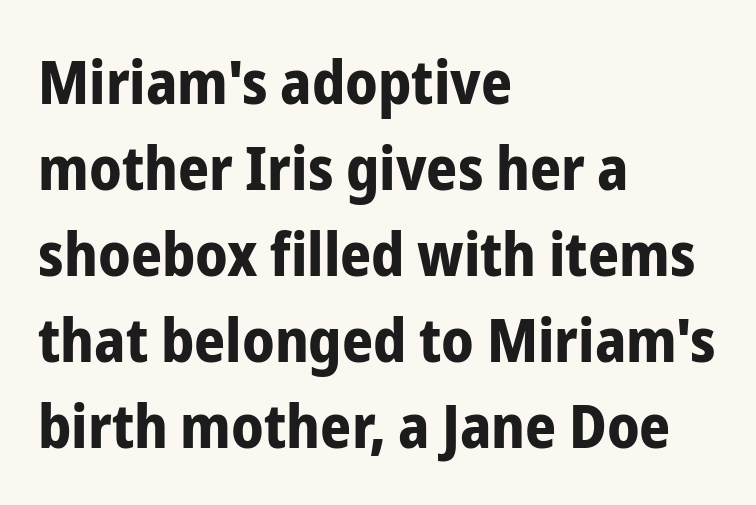
I'd describe the lettering as bold — thick and assertive. Line spacing here is normal. Glance below the letters and you will spot only blank space. Is this a fixed-width face? No — the glyphs have proportional, varying widths. The letters stand straight up with perfectly vertical stems.
